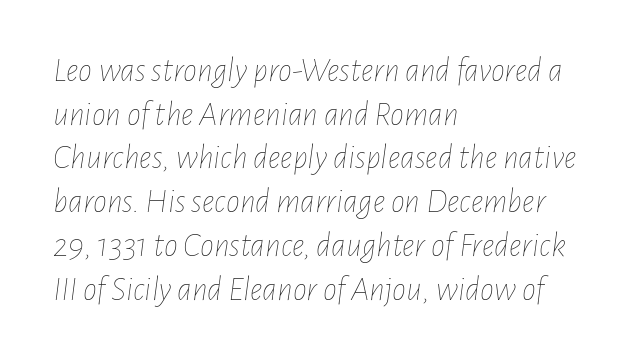
{"italic": "yes", "lean": "right", "slant_degrees": 7, "bold": "no", "weight": "thin", "width": "condensed", "stroke_contrast": "low", "x_height": "medium", "monospaced": "no", "underline": "no", "align": "left", "line_spacing": "normal", "line_spacing_ratio": 1.25, "letter_spacing": "normal", "letter_spacing_em": 0.0, "glyph_px": 35}
